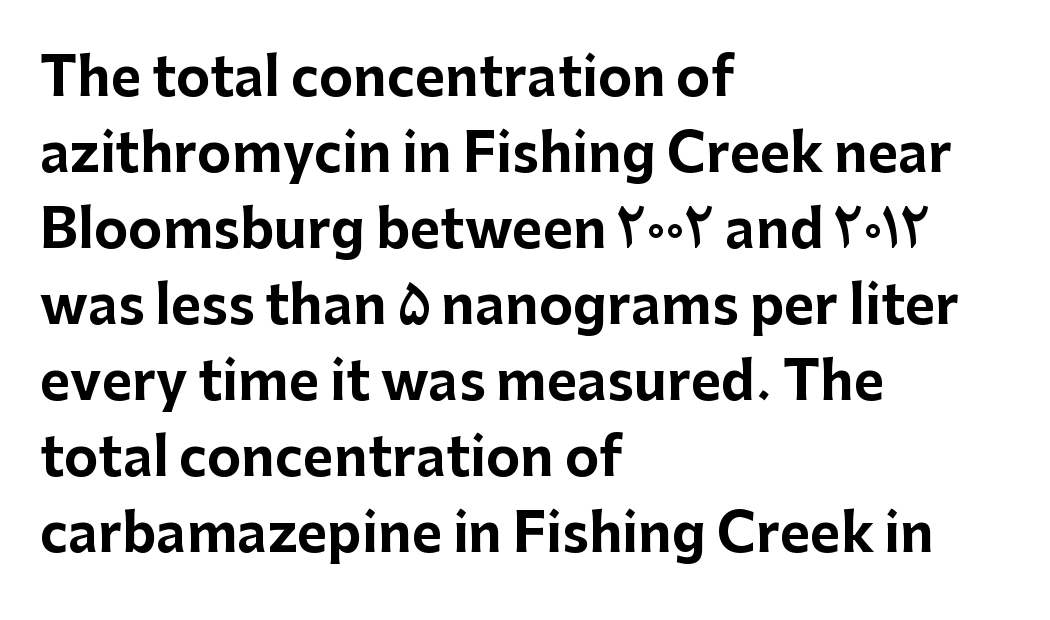
Q: Is the text bold? A: Yes.
Q: Is the text italic (slanted)? A: No, it is upright.
Q: Is the typeface a serif or a sans-serif typeface? A: Sans-serif.
Q: Is the text underlined? A: No.
Q: How is the paragraph aligned? A: Left-aligned.
Q: Is the spacing between letters normal or unusually wide? A: Normal.
Q: Is the spacing between lines tight, normal or loose? A: Normal.
Q: Width (condensed, normal, or wide)? A: Normal.
Q: Stroke contrast? A: Low.
Q: x-height? A: Medium.
Q: Monospaced? A: No.
